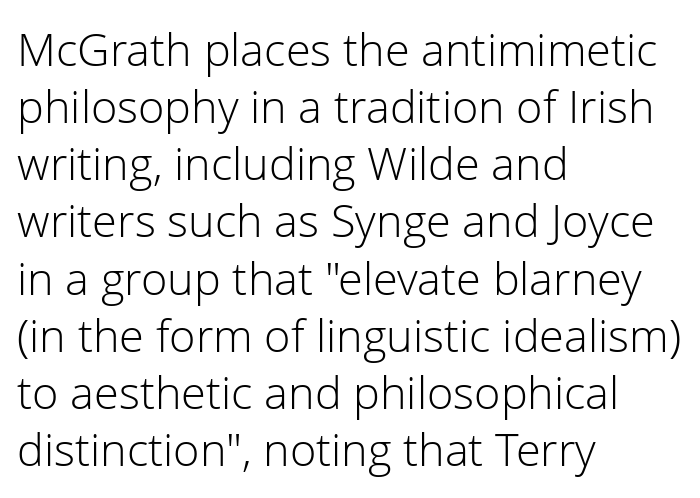
Spacing verdict: proportional, widths tailored to each character. Quick note: not italic, upright. No heavy texture on the line: the type isn't bold. Typeset ragged right — the left edge is the straight one. The tracking reads as untouched default to a designer's eye.
